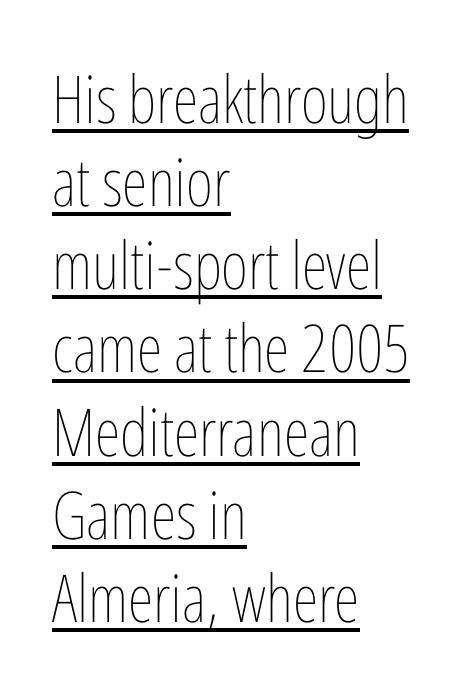
{"italic": "no", "bold": "no", "weight": "thin", "width": "condensed", "stroke_contrast": "low", "x_height": "medium", "monospaced": "no", "underline": "yes", "align": "left", "line_spacing": "normal", "line_spacing_ratio": 1.26, "letter_spacing": "normal", "letter_spacing_em": 0.0, "glyph_px": 66}
